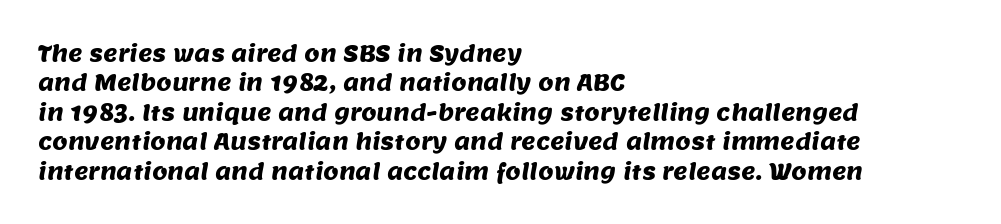
The image shows 22 px text type; set left-aligned, normal line spacing (1.34x), normal letter spacing, not underlined.
